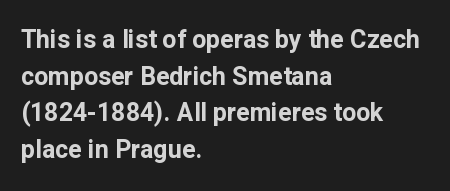
Compared with an ordinary text face, these strokes are far heavier — a full bold. Tall strokes in this sample are plumb rather than angled. Reading down the block, your eye returns to a fixed left position each line. The space directly below the letters is spotless. Leading matches the norm, producing a regular column. The type is set solid horizontally, with unmodified tracking.
